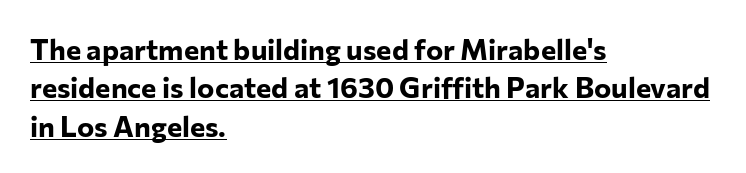
The image shows 29 px bold sans-serif type, upright; set left-aligned, normal line spacing (1.32x), normal letter spacing, underlined; low stroke contrast and a medium x-height.
